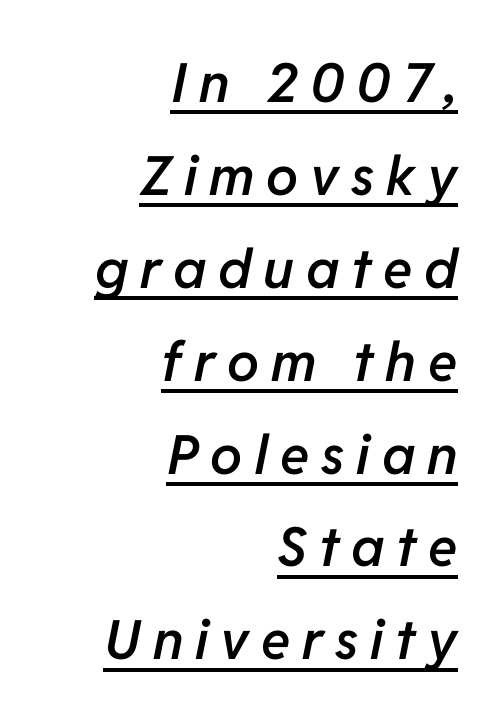
{"italic": "yes", "lean": "right", "slant_degrees": 11, "bold": "semi", "weight": "semibold", "width": "normal", "stroke_contrast": "low", "x_height": "medium", "monospaced": "no", "underline": "yes", "align": "right", "line_spacing_ratio": 1.72, "letter_spacing": "wide", "letter_spacing_em": 0.22, "glyph_px": 54}
